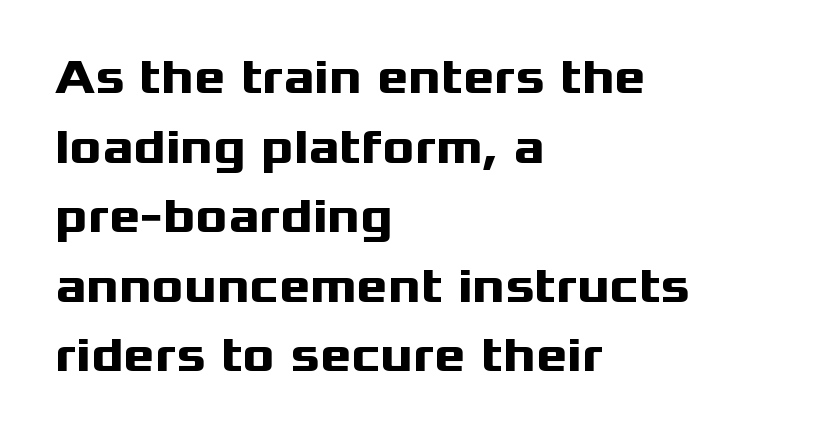
Q: Is the text bold? A: Yes.
Q: Is the text italic (slanted)? A: No, it is upright.
Q: Is the typeface a serif or a sans-serif typeface? A: Sans-serif.
Q: Is the text underlined? A: No.
Q: How is the paragraph aligned? A: Left-aligned.
Q: Is the spacing between letters normal or unusually wide? A: Normal.
Q: Is the spacing between lines tight, normal or loose? A: Normal.
Q: Width (condensed, normal, or wide)? A: Wide.
Q: Stroke contrast? A: Medium.
Q: x-height? A: Medium.
Q: Monospaced? A: No.
